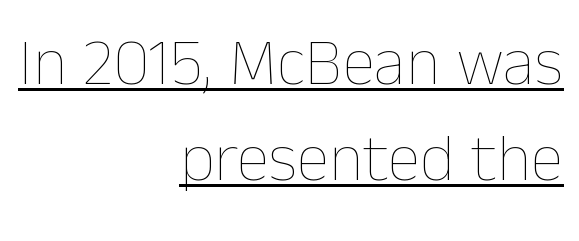
Q: Is the text bold? A: No.
Q: Is the text italic (slanted)? A: No, it is upright.
Q: Is the text underlined? A: Yes.
Q: How is the paragraph aligned? A: Right-aligned.
Q: Is the spacing between letters normal or unusually wide? A: Normal.
Q: Is the spacing between lines tight, normal or loose? A: Normal.
Q: Width (condensed, normal, or wide)? A: Normal.
Q: Stroke contrast? A: Low.
Q: x-height? A: Medium.
Q: Monospaced? A: No.
